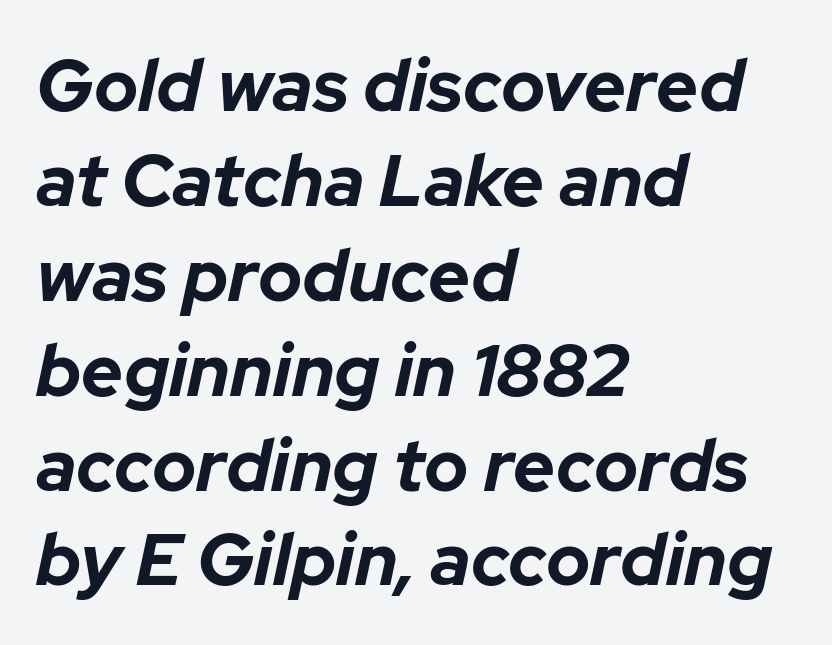
The image shows 73 px bold type, italic (leaning right); set left-aligned, normal line spacing (1.3x), normal letter spacing, not underlined; low stroke contrast and a medium x-height.
